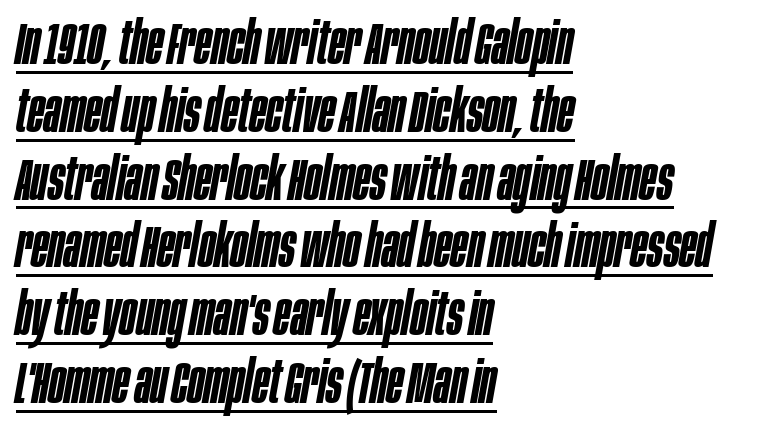
The image shows 60 px semibold, condensed type, italic (leaning right); set left-aligned, tight line spacing (1.13x), normal letter spacing, underlined; low stroke contrast and a large x-height.
